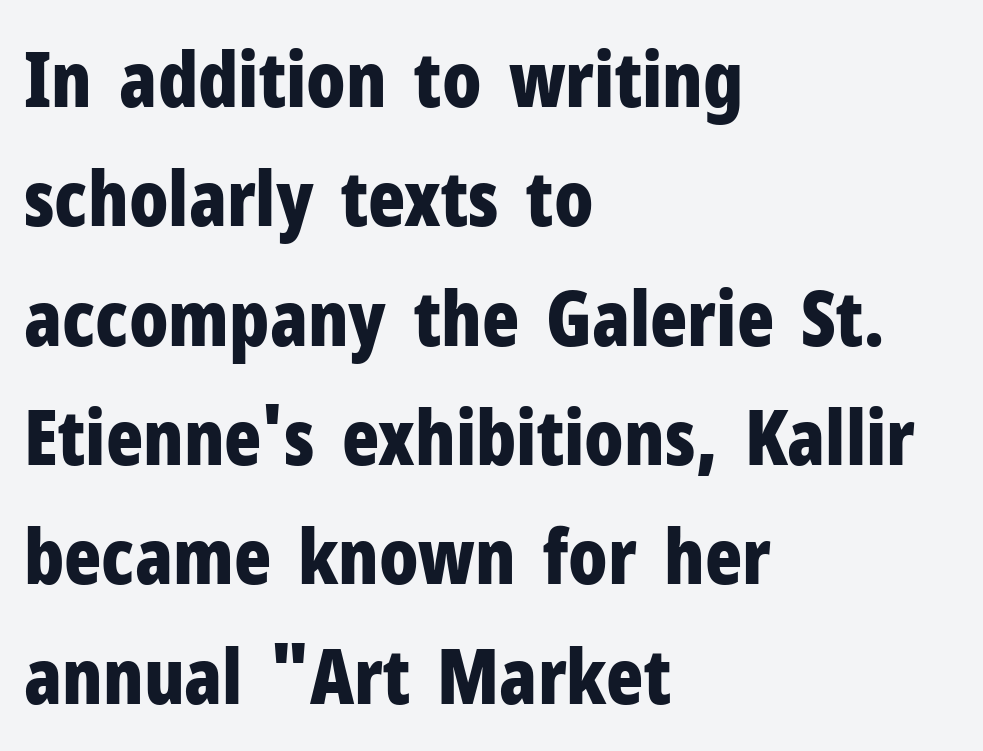
The image shows 77 px bold, condensed sans-serif type, upright; set left-aligned, normal line spacing (1.55x), normal letter spacing, not underlined; low stroke contrast and a medium x-height.
